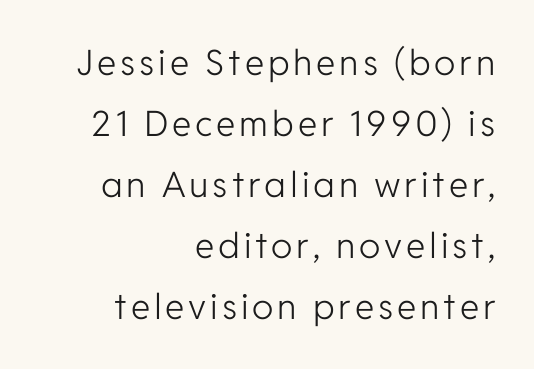
{"serif": "no", "italic": "no", "bold": "no", "weight": "light", "width": "normal", "stroke_contrast": "low", "x_height": "medium", "monospaced": "no", "underline": "no", "align": "right", "line_spacing_ratio": 1.74, "glyph_px": 35}
